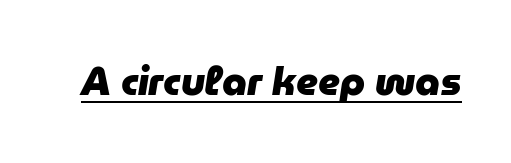
{"italic": "yes", "lean": "right", "slant_degrees": 9, "bold": "yes", "weight": "heavy", "width": "normal", "stroke_contrast": "low", "x_height": "medium", "monospaced": "no", "underline": "yes", "letter_spacing": "normal", "letter_spacing_em": 0.0, "glyph_px": 39}
